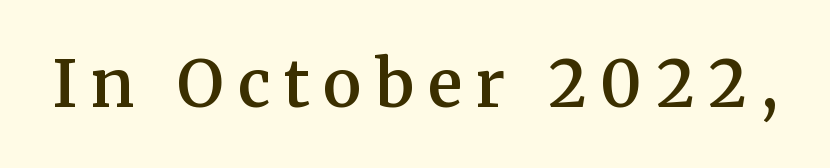
The image shows 65 px semibold serif type, upright; set unusually wide letter spacing (+0.21 em), not underlined; medium stroke contrast and a medium x-height.
